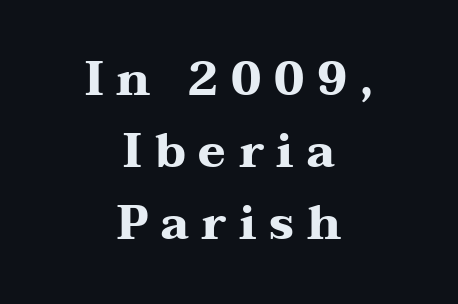
{"serif": "yes", "italic": "no", "bold": "yes", "weight": "heavy", "width": "wide", "stroke_contrast": "medium", "x_height": "medium", "monospaced": "no", "underline": "no", "align": "center", "line_spacing": "normal", "line_spacing_ratio": 1.53, "letter_spacing": "wide", "letter_spacing_em": 0.27, "glyph_px": 47}
